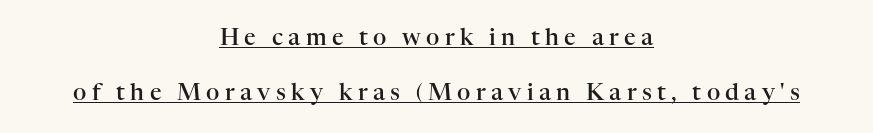
{"italic": "no", "bold": "semi", "underline": "yes", "align": "center", "line_spacing": "loose", "line_spacing_ratio": 2.38, "letter_spacing": "wide", "letter_spacing_em": 0.23, "glyph_px": 23}
